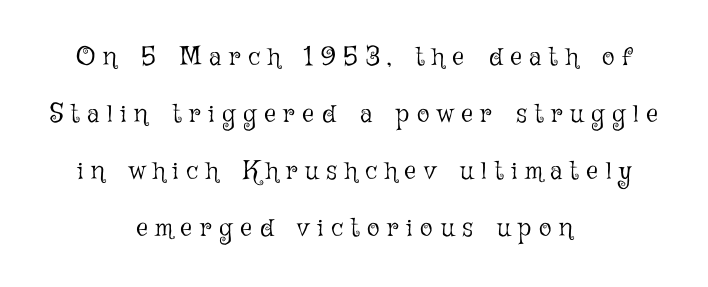
{"italic": "no", "bold": "no", "underline": "no", "align": "center", "line_spacing": "loose", "line_spacing_ratio": 2.19, "letter_spacing": "wide", "letter_spacing_em": 0.3, "glyph_px": 26}
